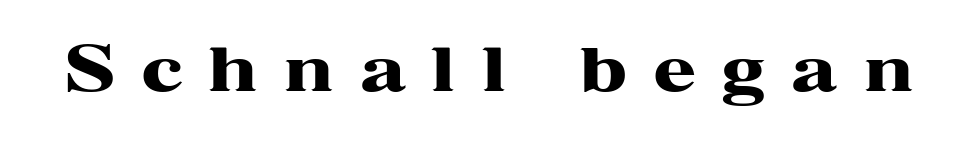
The image shows 61 px heavy, wide serif type, upright; set unusually wide letter spacing (+0.45 em), not underlined; high stroke contrast and a medium x-height.
